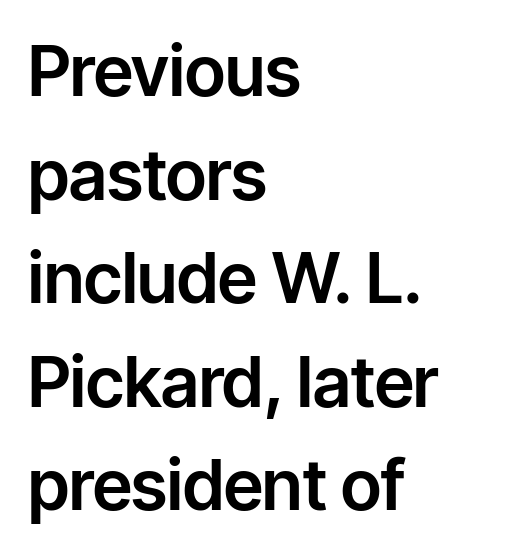
The image shows 70 px sans-serif type, upright; set left-aligned, normal line spacing (1.48x), normal letter spacing, not underlined; low stroke contrast and a medium x-height.
